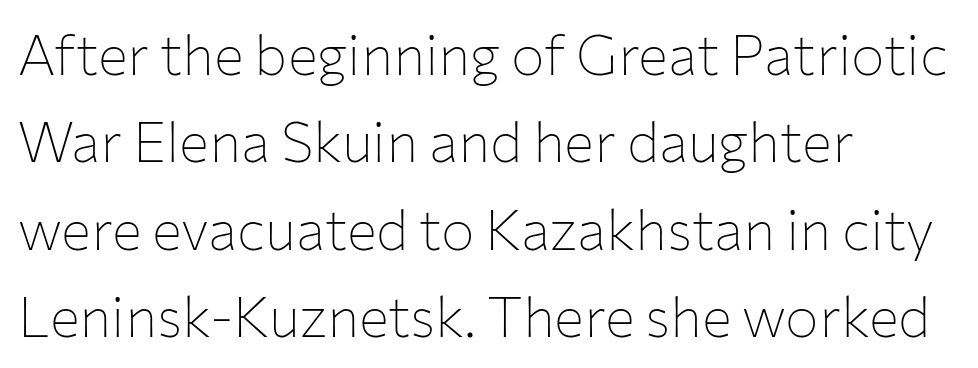
Stroke mass is kept to a normal reading level or below. Quick note: underline off. What kind of face is this? One without serifs — a sans. These lines keep a tight, regular rhythm from letter to letter. Nope, not italic — everything's standing straight.
